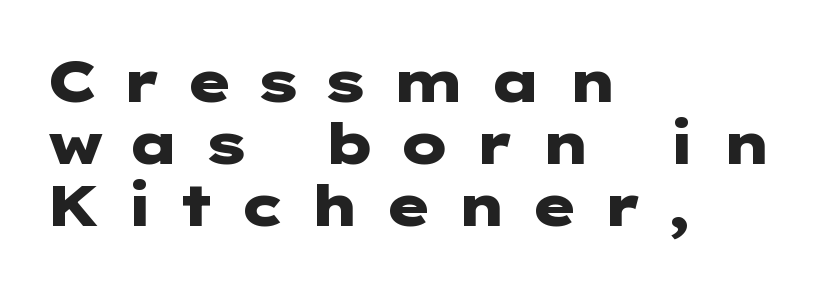
The image shows 57 px heavy, wide sans-serif type, upright; set left-aligned, tight line spacing (1.09x), unusually wide letter spacing (+0.4 em), not underlined; low stroke contrast and a medium x-height.
